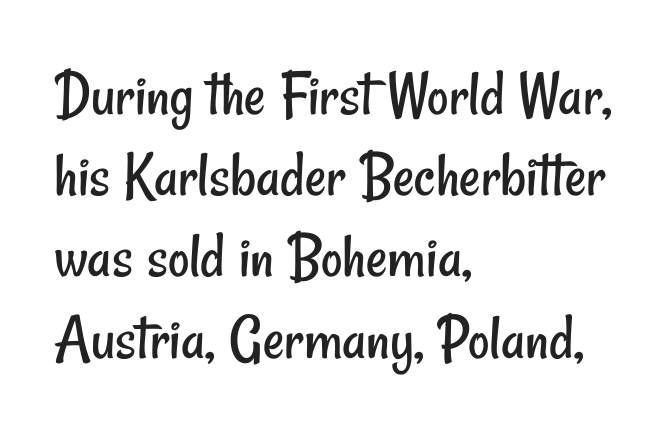
{"serif": "no", "bold": "no", "weight": "regular", "width": "condensed", "stroke_contrast": "low", "x_height": "small", "monospaced": "no", "underline": "no", "align": "left", "line_spacing_ratio": 1.23, "letter_spacing": "normal", "letter_spacing_em": 0.0, "glyph_px": 66}
